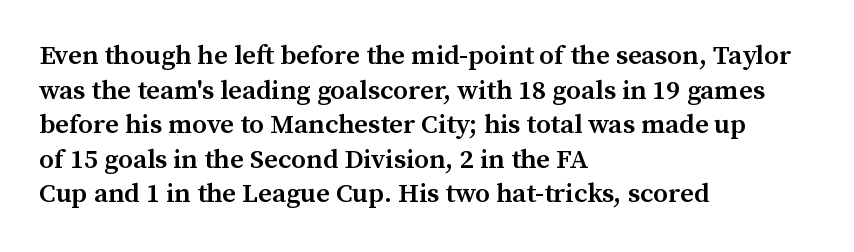
{"italic": "no", "bold": "semi", "underline": "no", "align": "left", "line_spacing": "normal", "line_spacing_ratio": 1.28, "letter_spacing": "normal", "letter_spacing_em": 0.0, "glyph_px": 27}
